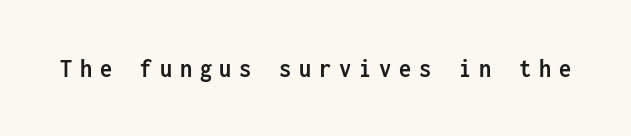
{"italic": "no", "bold": "yes", "underline": "no", "letter_spacing": "wide", "letter_spacing_em": 0.29, "glyph_px": 27}
